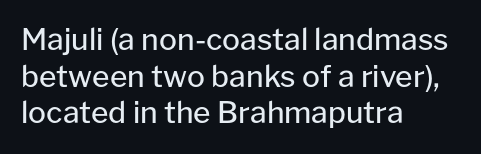
It's the straight-up-and-down kind of type. Heaviness? Minimal to ordinary, like unemphasized prose. Left-aligned paragraph, ragged on the right. How are the letters spaced? Ordinarily, with no added tracking. Character widths vary here, with narrow letters taking less room than wide ones. In terms of letterform style, serifs are entirely absent.
